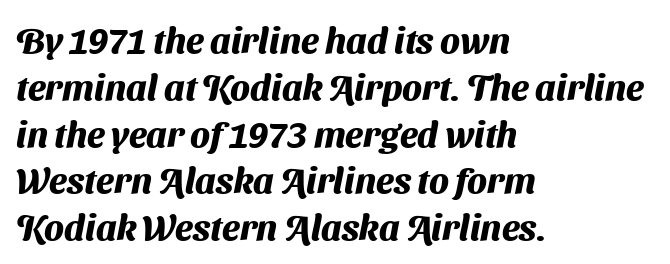
{"serif": "no", "bold": "yes", "weight": "heavy", "width": "normal", "stroke_contrast": "medium", "x_height": "medium", "monospaced": "no", "underline": "no", "align": "left", "line_spacing": "normal", "line_spacing_ratio": 1.3, "letter_spacing": "normal", "letter_spacing_em": 0.0, "glyph_px": 36}
